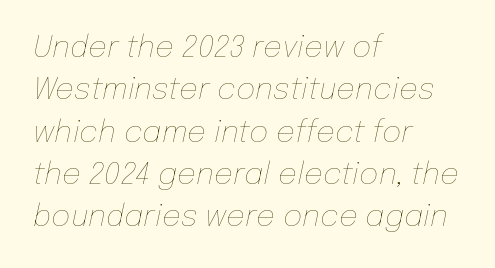
{"italic": "yes", "lean": "right", "slant_degrees": 12, "bold": "no", "weight": "thin", "width": "normal", "stroke_contrast": "low", "x_height": "medium", "monospaced": "no", "underline": "no", "align": "left", "line_spacing": "normal", "line_spacing_ratio": 1.41, "letter_spacing": "normal", "letter_spacing_em": 0.0, "glyph_px": 30}
